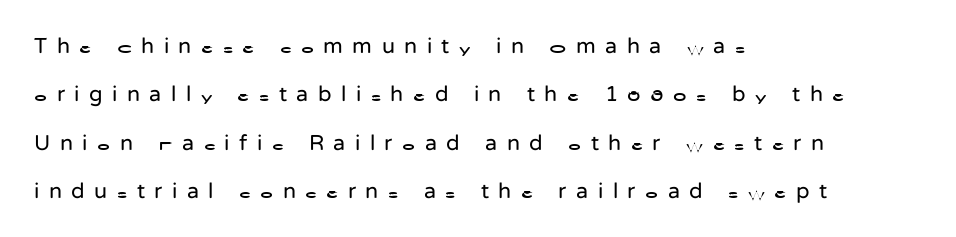
The image shows 22 px text type, upright; set left-aligned, loose line spacing (2.2x), unusually wide letter spacing (+0.43 em), not underlined.
